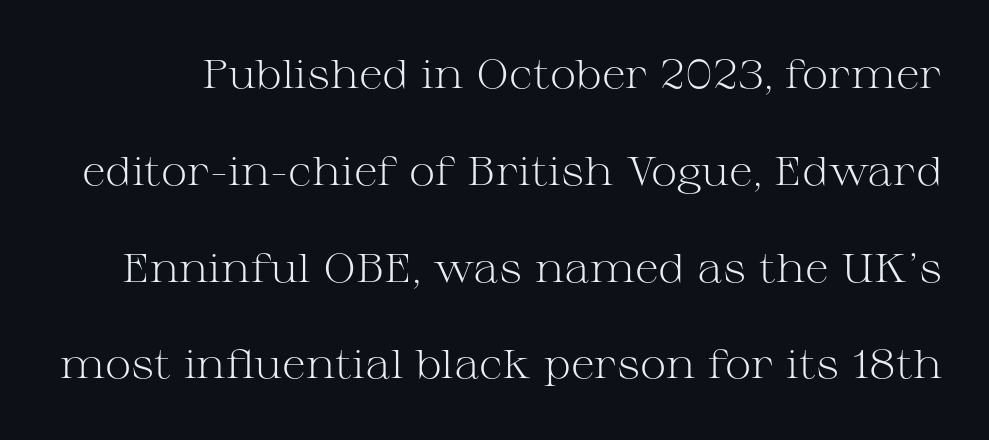
The image shows 40 px light, wide serif type, upright; set loose line spacing (2.42x), normal letter spacing, not underlined; medium stroke contrast and a medium x-height.
